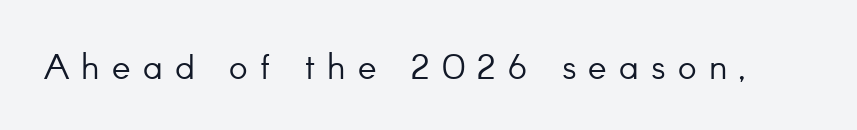
The words here are not underlined. Examine the stroke ends and you'll find no serifs. Students, note that the glyphs here are deliberately spaced far apart. These lines are rendered in a variable-pitch font. The letterforms sit at book weight or below.
